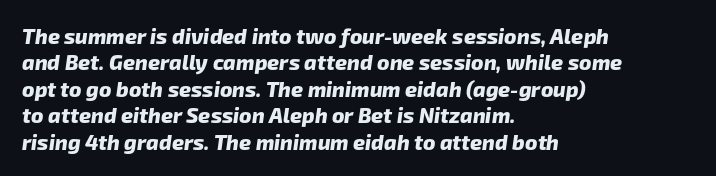
The image shows 21 px bold type; set left-aligned, normal line spacing (1.26x), normal letter spacing, not underlined.
